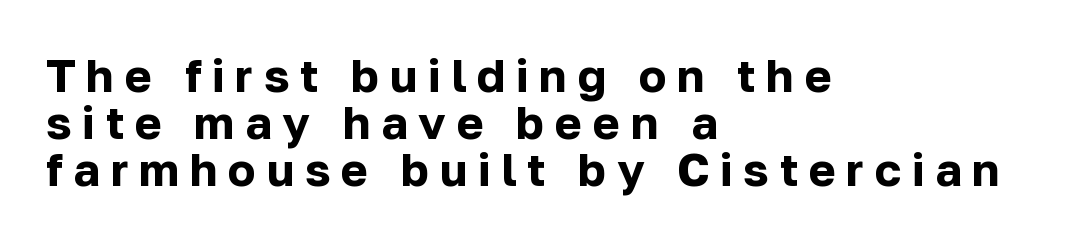
{"serif": "no", "italic": "no", "bold": "yes", "weight": "bold", "width": "normal", "stroke_contrast": "low", "x_height": "medium", "monospaced": "no", "underline": "no", "align": "left", "line_spacing": "tight", "line_spacing_ratio": 1.02, "letter_spacing": "wide", "letter_spacing_em": 0.23, "glyph_px": 46}
